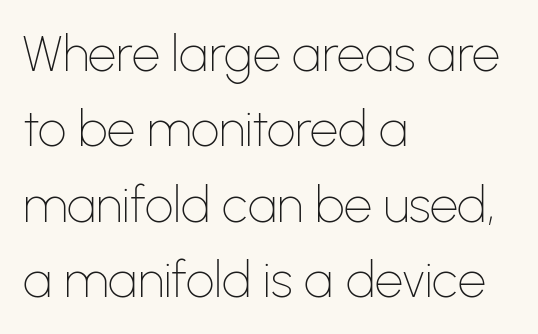
The image shows 50 px thin sans-serif type, upright; set left-aligned, normal line spacing (1.51x), normal letter spacing, not underlined; low stroke contrast and a medium x-height.
